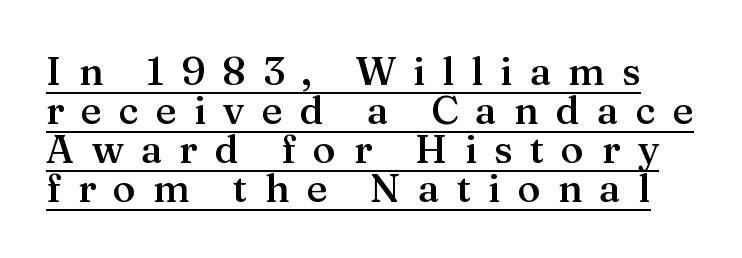
The image shows 39 px semibold serif type, upright; set tight line spacing (1.0x), unusually wide letter spacing (+0.44 em), underlined; medium stroke contrast and a medium x-height.
